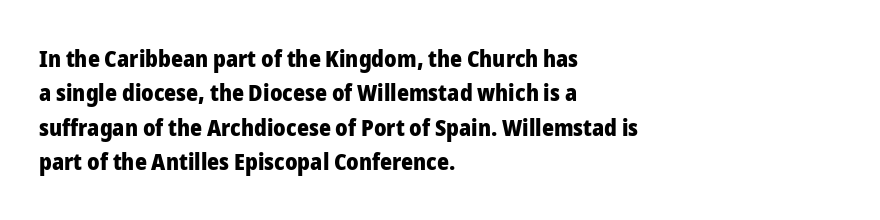
The space directly below the letters is spotless. Interline gaps are of average width in this sample. Ascenders rise straight up at ninety degrees. The rendering anchors every line to the left-hand side. The horizontal fit of the characters is conventional and even. The sample has been set heavy, in full bold.
